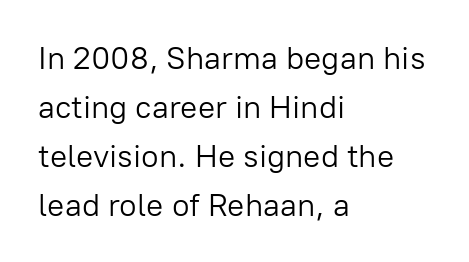
Q: Is the text bold? A: No.
Q: Is the text italic (slanted)? A: No, it is upright.
Q: Is the typeface a serif or a sans-serif typeface? A: Sans-serif.
Q: Is the text underlined? A: No.
Q: How is the paragraph aligned? A: Left-aligned.
Q: Is the spacing between letters normal or unusually wide? A: Normal.
Q: Is the spacing between lines tight, normal or loose? A: Normal.
Q: Width (condensed, normal, or wide)? A: Normal.
Q: Stroke contrast? A: Low.
Q: x-height? A: Medium.
Q: Monospaced? A: No.
